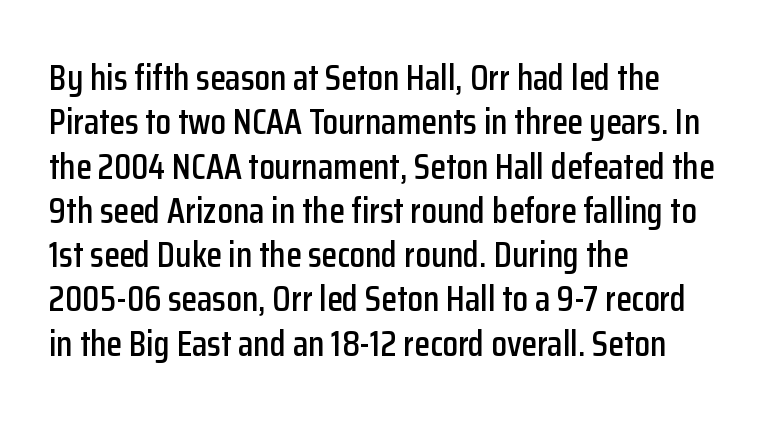
Which margin do the lines hug? The left one — the right edge is uneven. This is sans-serif lettering, the kind often seen on screens and signage. Posture: upright roman. Note the varied advance widths — an 'i' is clearly narrower than an 'm'. Students, note that the glyphs here touch the page at normal intervals.
